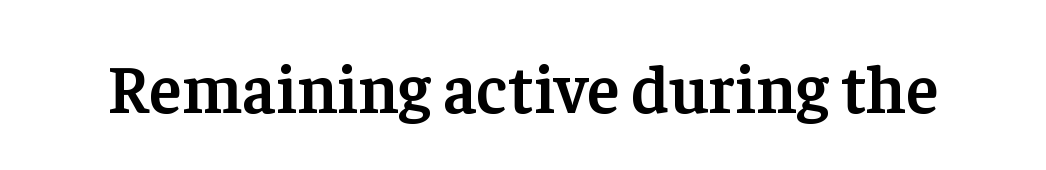
Q: Is the text bold? A: Semi-bold.
Q: Is the text italic (slanted)? A: No, it is upright.
Q: Is the typeface a serif or a sans-serif typeface? A: Serif.
Q: Is the text underlined? A: No.
Q: Is the spacing between letters normal or unusually wide? A: Normal.
Q: Width (condensed, normal, or wide)? A: Normal.
Q: Stroke contrast? A: Low.
Q: x-height? A: Medium.
Q: Monospaced? A: No.
